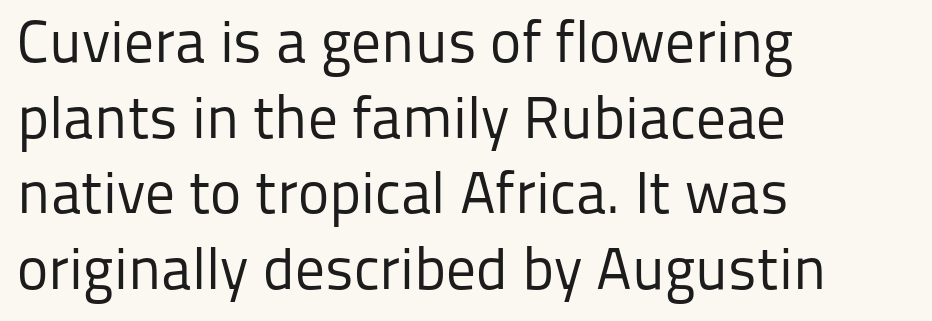
The image shows 59 px regular-weight sans-serif type, upright; set left-aligned, normal line spacing (1.28x), normal letter spacing, not underlined; low stroke contrast and a medium x-height.
